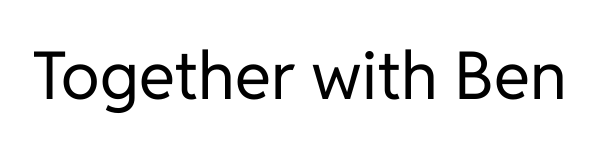
{"serif": "no", "italic": "no", "bold": "no", "weight": "regular", "width": "normal", "stroke_contrast": "low", "x_height": "medium", "monospaced": "no", "underline": "no", "letter_spacing": "normal", "letter_spacing_em": 0.0, "glyph_px": 66}
